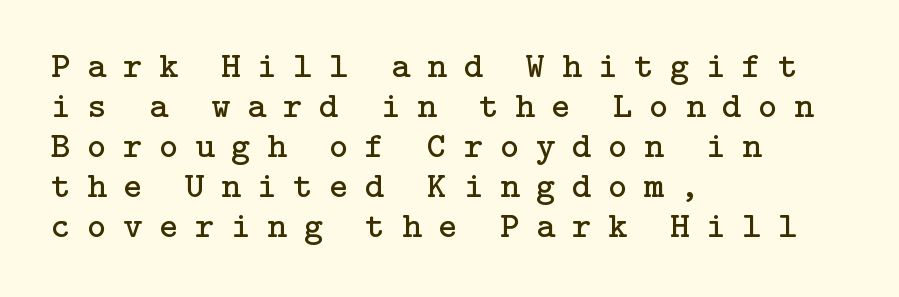
Old-style or modern, the face here clearly has serifs. Is the stroke heavy? The answer is a plain regular-or-lighter. The passage shown is not underscored anywhere. The letters stand upright; this is a roman face. Here the glyphs are tracked loosely, breaking word shapes into spaced letters. The text block is weighted toward the left margin, trailing off unevenly rightward.
